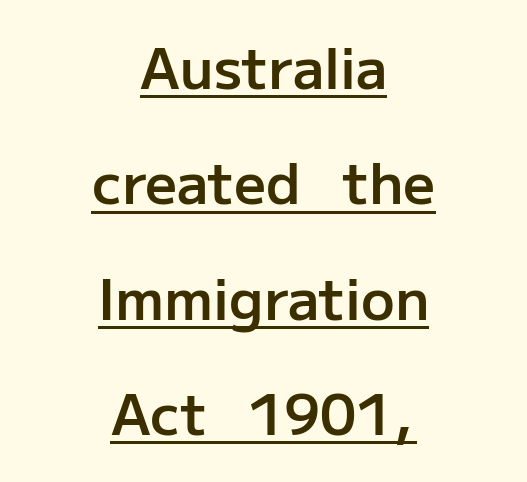
You could call the tracking neutral — neither tight nor loose. Every character sits straight up, as roman type does. The rendering uses natural spacing where letterforms have individual widths. Is this a sans? Yes — the strokes have no serifs. One glance says open: line gaps are wider than usual. What weight is shown? A semibold, between regular and bold.
